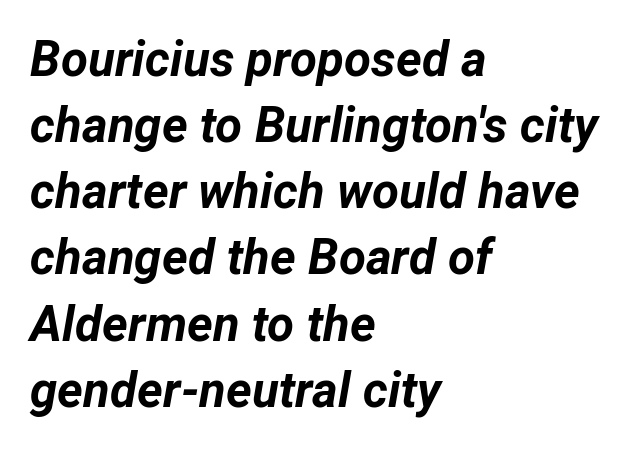
The image shows 49 px bold type, italic (leaning right); set left-aligned, normal line spacing (1.35x), normal letter spacing, not underlined; low stroke contrast and a medium x-height.
